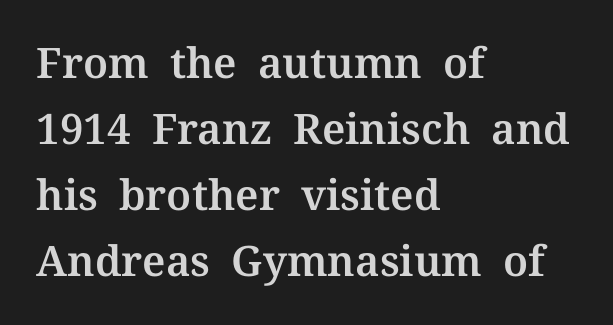
Q: Is the text italic (slanted)? A: No, it is upright.
Q: Is the typeface a serif or a sans-serif typeface? A: Serif.
Q: Is the text underlined? A: No.
Q: How is the paragraph aligned? A: Left-aligned.
Q: Is the spacing between letters normal or unusually wide? A: Normal.
Q: Is the spacing between lines tight, normal or loose? A: Normal.
Q: Width (condensed, normal, or wide)? A: Normal.
Q: Stroke contrast? A: Medium.
Q: x-height? A: Medium.
Q: Monospaced? A: No.
